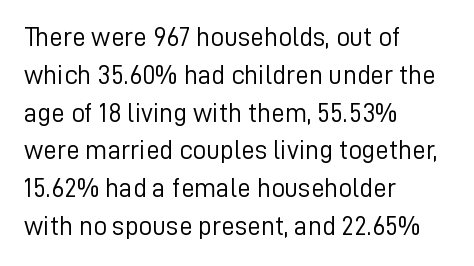
Short note: letters normally spaced. These lines are set flush left with a ragged right edge. The passage shown is not bold in any degree. Rows of type keep a routine distance in the vertical direction. This is the regular roman posture of the typeface.
